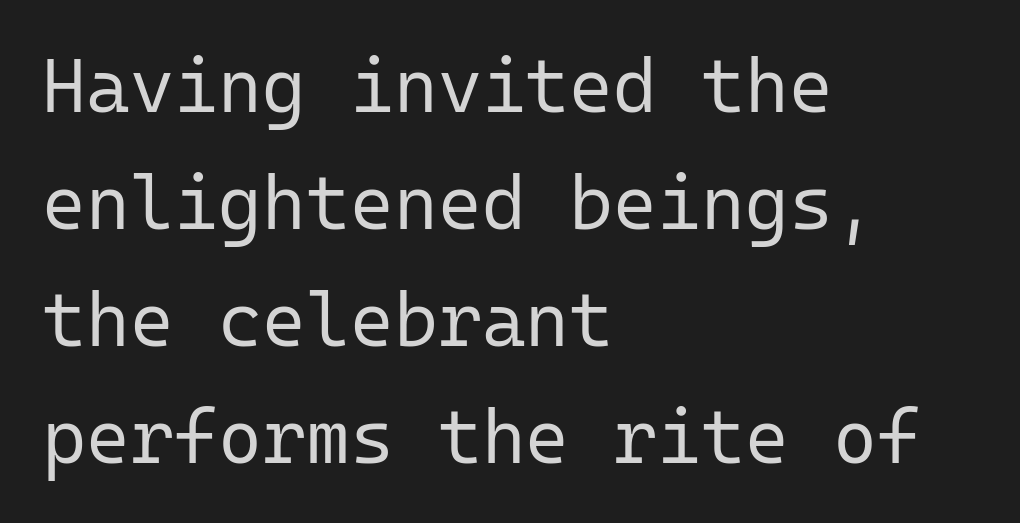
The image shows 75 px regular-weight sans-serif type, upright, monospaced; set left-aligned, normal line spacing (1.56x), normal letter spacing, not underlined; low stroke contrast and a medium x-height.
